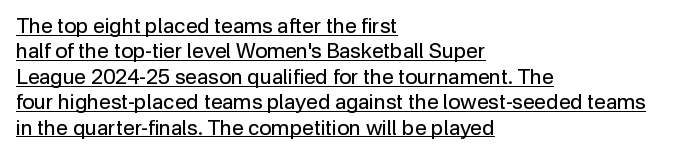
{"italic": "no", "bold": "no", "underline": "yes", "align": "left", "line_spacing_ratio": 1.21, "letter_spacing": "normal", "letter_spacing_em": 0.0, "glyph_px": 21}
